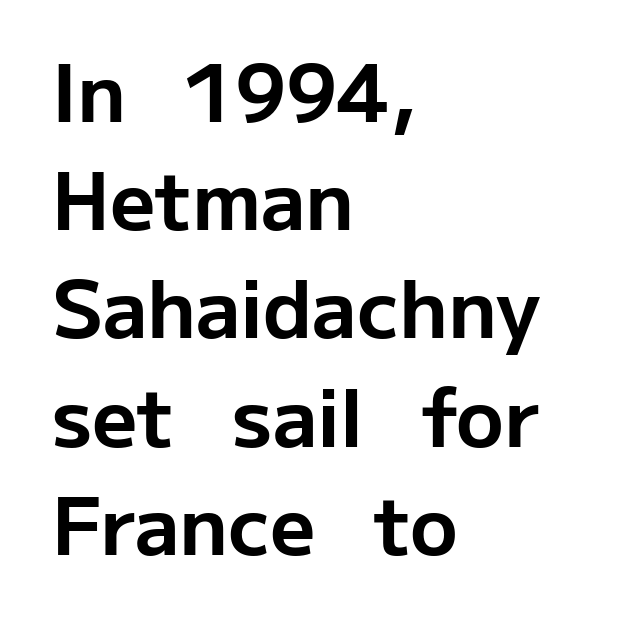
Here the designer chose a conventional face with non-uniform glyph widths. The characters display no serif detailing; their extremities are plain. Clear beneath every line of the passage. The face used here has the dense, thick strokes of a bold.
